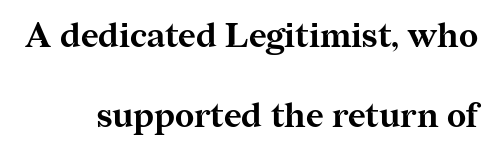
The strip under each line holds only bare page. A typesetter would call this leading open, well beyond the default. Nobody touched the tracking dial on this one. The type sits square on the baseline with zero lean. Compared with an ordinary text face, these strokes are far heavier — a full bold. Think of a printed novel: that variable character pitch is what you see here.
